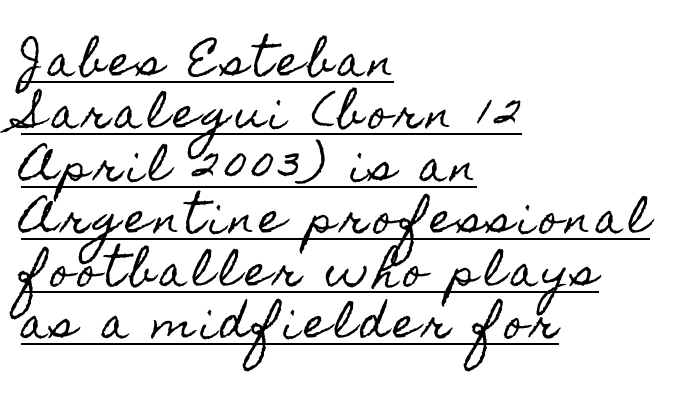
{"width": "condensed", "x_height": "small", "monospaced": "no", "underline": "yes", "align": "left", "line_spacing": "normal", "line_spacing_ratio": 1.28, "glyph_px": 41}
